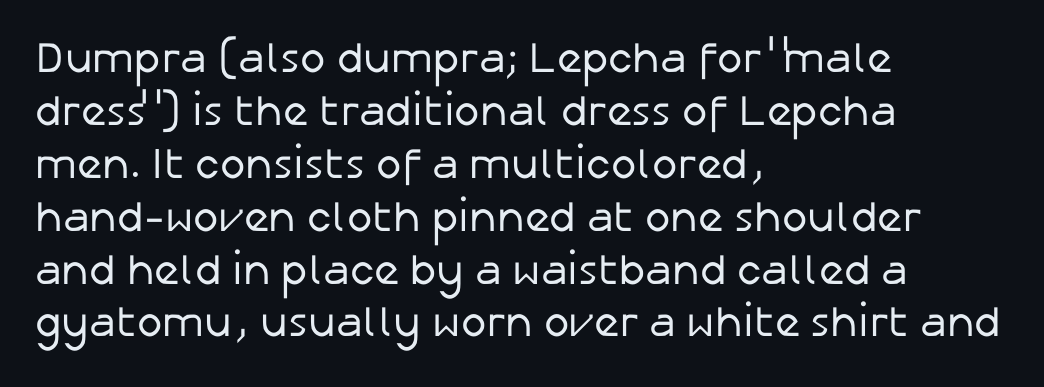
Q: Is the text bold? A: No.
Q: Is the text italic (slanted)? A: No, it is upright.
Q: Is the typeface a serif or a sans-serif typeface? A: Sans-serif.
Q: Is the text underlined? A: No.
Q: How is the paragraph aligned? A: Left-aligned.
Q: Is the spacing between letters normal or unusually wide? A: Normal.
Q: Width (condensed, normal, or wide)? A: Normal.
Q: Stroke contrast? A: Low.
Q: x-height? A: Medium.
Q: Monospaced? A: No.
